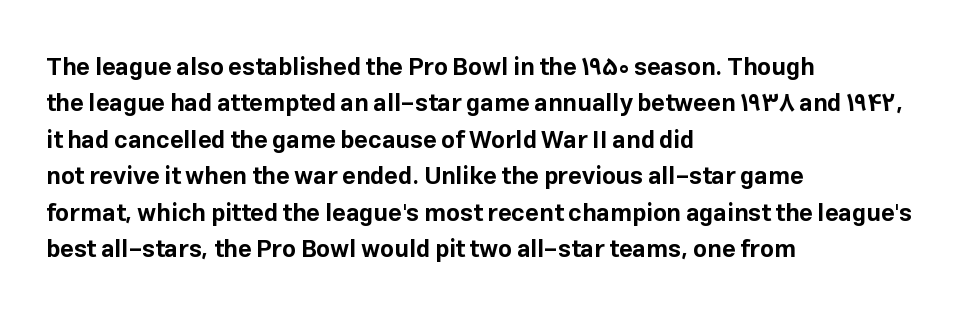
The designer left line spacing at the default. The horizontal fit of the characters is conventional and even. The specimen reads as upright at a glance. The passage shown is not underscored anywhere. The letters are bold, with thick, heavy strokes.
